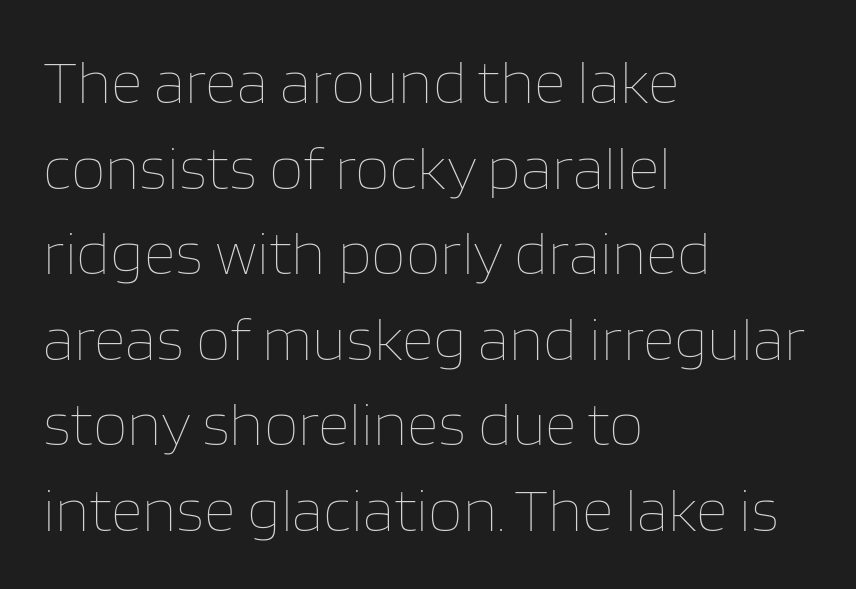
{"italic": "no", "bold": "no", "weight": "thin", "width": "normal", "stroke_contrast": "low", "x_height": "large", "monospaced": "no", "underline": "no", "align": "left", "line_spacing": "normal", "line_spacing_ratio": 1.38, "letter_spacing": "normal", "letter_spacing_em": 0.0, "glyph_px": 62}
